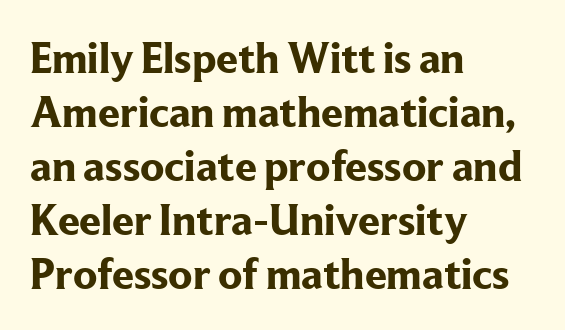
The rendering uses natural spacing where letterforms have individual widths. Honestly, the letter spacing is just normal — you wouldn't notice it. The paragraph shown leans on its left margin. The glyphs have the mass of a bold cut. The passage shown is typeset with a serif family. The space directly below the letters is spotless.
